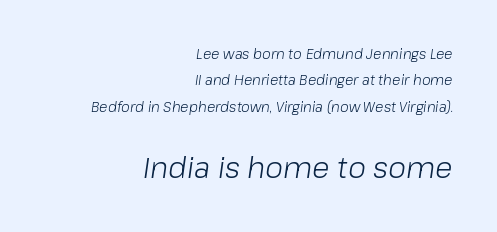
The image shows 29 px light type, italic (leaning right); set right-aligned, line spacing 1.88x, normal letter spacing, not underlined; the second (bottom) block is 2.07x larger; low stroke contrast and a medium x-height.
